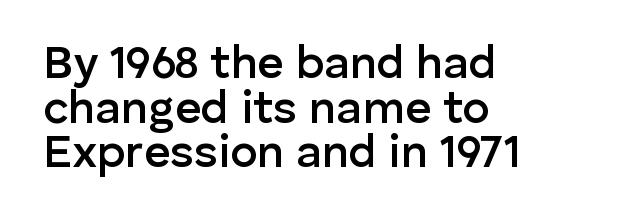
The image shows 46 px semibold sans-serif type, upright; set left-aligned, tight line spacing (0.97x), normal letter spacing, not underlined; low stroke contrast and a medium x-height.
